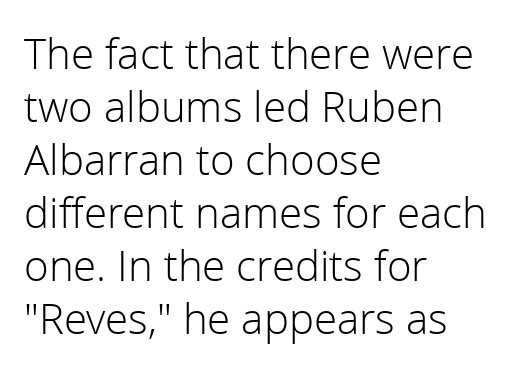
Weight: regular or lighter. Observe the absence of serifs on each vertical stroke in this sample. Observe the ordinary spacing: letters are neighbours, not strangers. You could not count columns in this text — the font is proportionally spaced.
